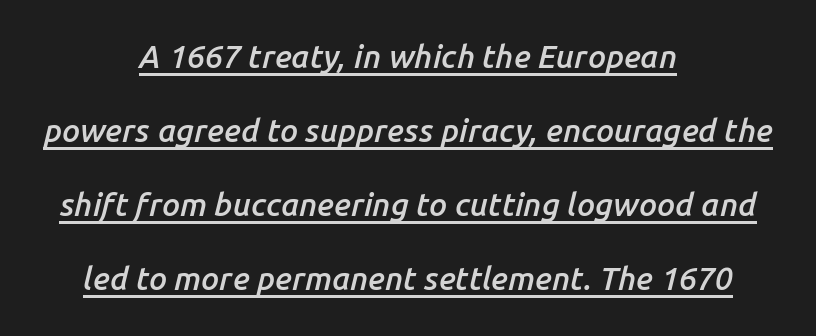
{"italic": "yes", "lean": "right", "slant_degrees": 14, "bold": "semi", "weight": "semibold", "width": "normal", "stroke_contrast": "low", "x_height": "medium", "monospaced": "no", "underline": "yes", "align": "center", "line_spacing": "loose", "line_spacing_ratio": 2.31, "letter_spacing": "normal", "letter_spacing_em": 0.0, "glyph_px": 32}
